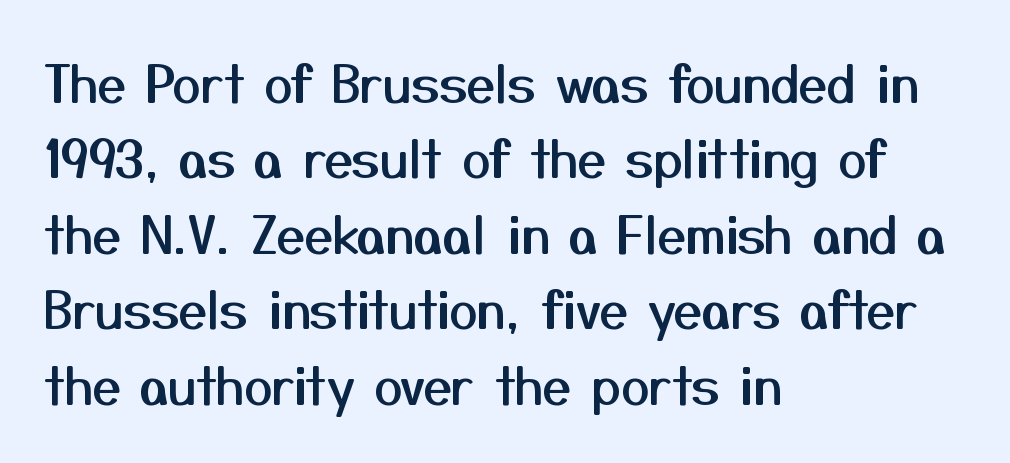
The image shows 51 px sans-serif type, upright; set left-aligned, normal line spacing (1.48x), normal letter spacing, not underlined; medium stroke contrast and a medium x-height.
